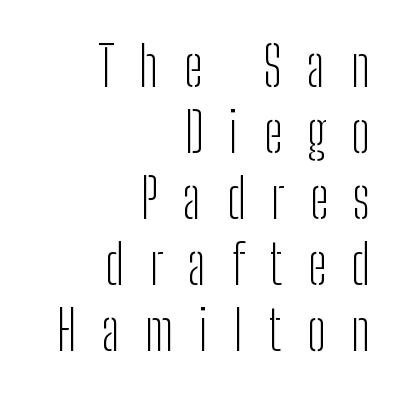
{"serif": "no", "italic": "no", "bold": "no", "weight": "light", "width": "condensed", "stroke_contrast": "low", "x_height": "medium", "monospaced": "no", "underline": "no", "align": "right", "line_spacing_ratio": 1.2, "letter_spacing": "wide", "letter_spacing_em": 0.46, "glyph_px": 55}
